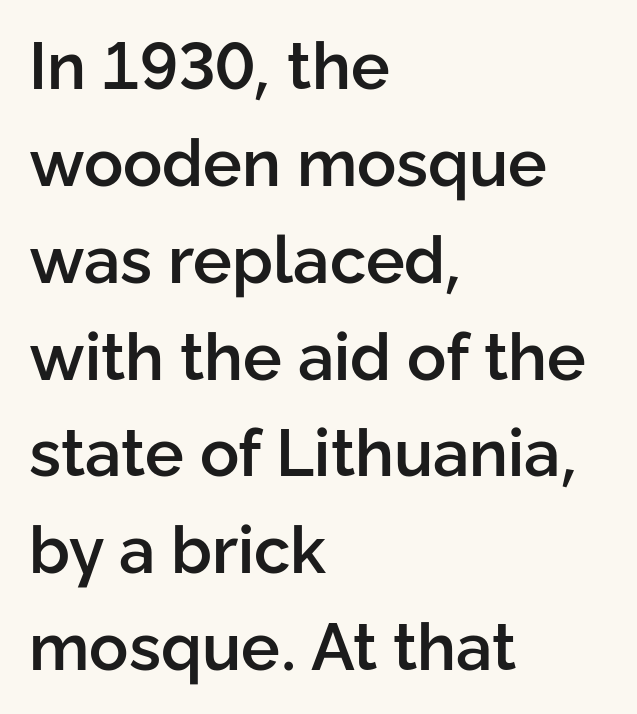
Q: Is the text bold? A: Semi-bold.
Q: Is the text italic (slanted)? A: No, it is upright.
Q: Is the typeface a serif or a sans-serif typeface? A: Sans-serif.
Q: Is the text underlined? A: No.
Q: How is the paragraph aligned? A: Left-aligned.
Q: Is the spacing between letters normal or unusually wide? A: Normal.
Q: Is the spacing between lines tight, normal or loose? A: Normal.
Q: Width (condensed, normal, or wide)? A: Normal.
Q: Stroke contrast? A: Low.
Q: x-height? A: Medium.
Q: Monospaced? A: No.
